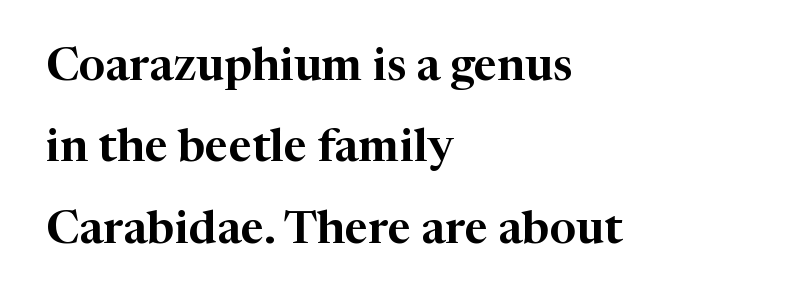
The image shows 46 px serif type, upright; set left-aligned, line spacing 1.77x, normal letter spacing, not underlined; high stroke contrast and a medium x-height.
